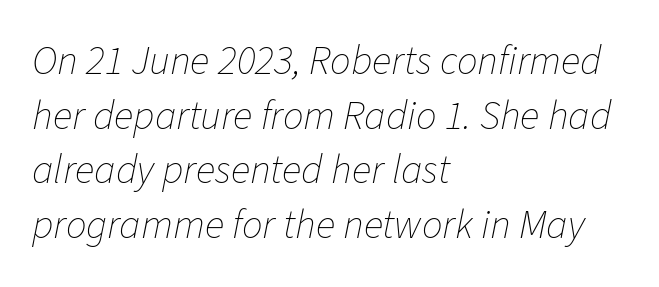
The image shows 41 px thin type, italic (leaning right); set left-aligned, normal line spacing (1.33x), normal letter spacing, not underlined; low stroke contrast and a medium x-height.
